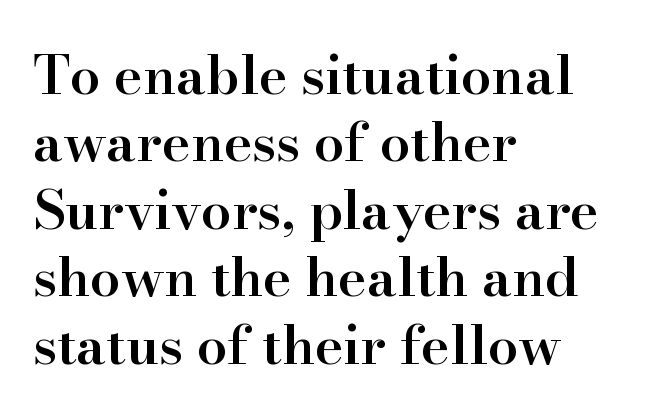
The face used here is rendered with its standard letterfit. Typeset ragged right — the left edge is the straight one. You could not count columns in this text — the font is proportionally spaced. Reading down the column, the eye jumps a familiar distance to each next line. The face used here is a semibold: visibly heavier than regular, lighter than bold.
